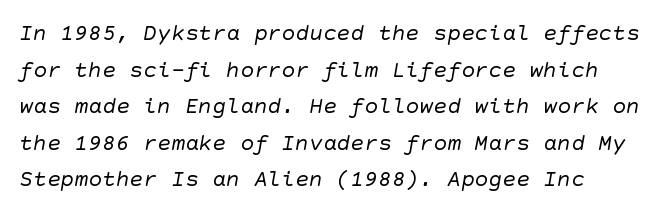
These lines sit exactly where default settings would place them. Teacher's note: observe the even left margin — that is flush-left alignment. Unmarked baselines from the first word to the last. The horizontal fit of the characters is conventional and even. Summary of weight: not heavy and not bold.
